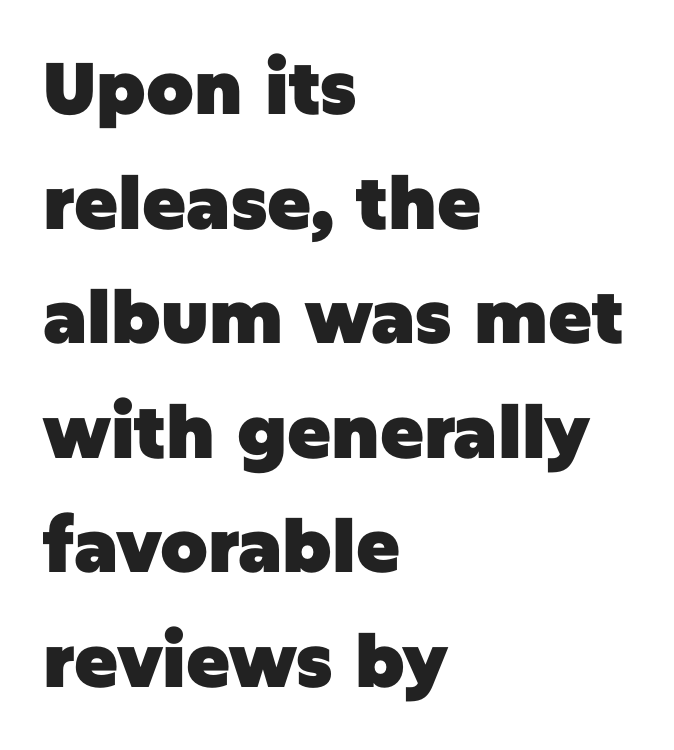
Rule under the text: the space is simply empty. Each word holds together tightly as a unit, with standard inter-letter gaps. Casual observation: everything's shoved over to the left. A typesetter would call this proportional, since set widths differ per character. Students, observe: this is what conventionally led text looks like.
